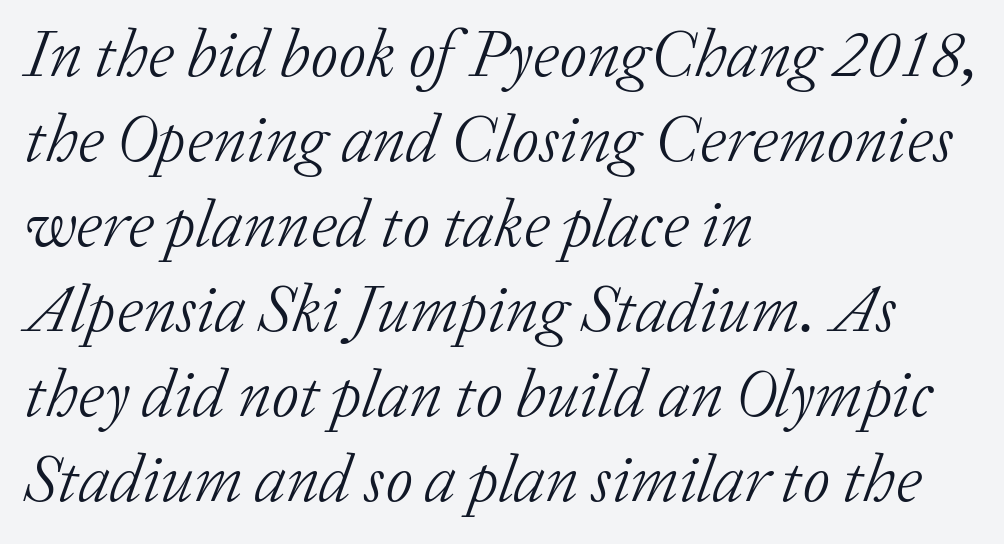
Style check: oblique. Underline: absent. The type is set solid horizontally, with unmodified tracking. Spacing verdict: proportional, widths tailored to each character. Weight class: somewhere from thin through regular. Which margin do the lines hug? The left one — the right edge is uneven.
